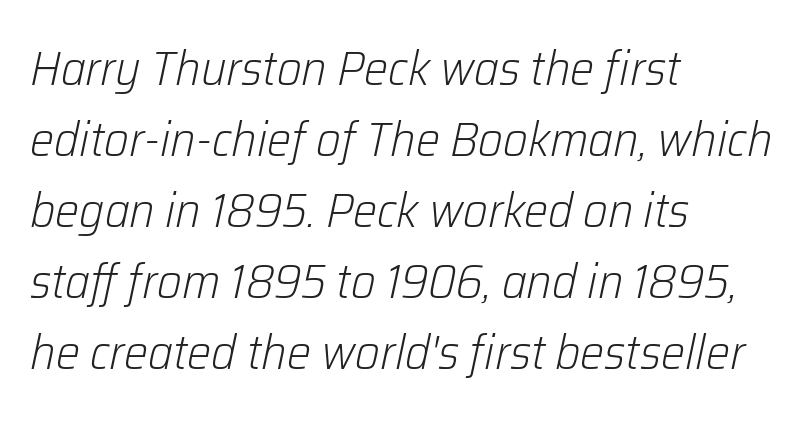
{"italic": "yes", "lean": "right", "slant_degrees": 12, "bold": "no", "weight": "light", "width": "normal", "stroke_contrast": "low", "x_height": "medium", "monospaced": "no", "underline": "no", "align": "left", "line_spacing": "normal", "line_spacing_ratio": 1.48, "letter_spacing": "normal", "letter_spacing_em": 0.0, "glyph_px": 48}
